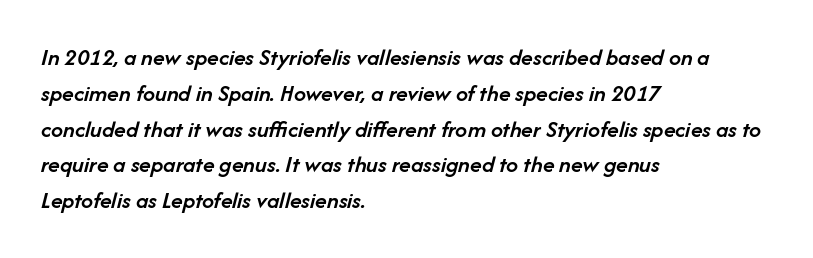
Tall strokes in this sample are angled rather than plumb. Each word holds together tightly as a unit, with standard inter-letter gaps. Visually the block forms a straight wall on the left and a jagged coastline on the right. Line spacing here is normal.
